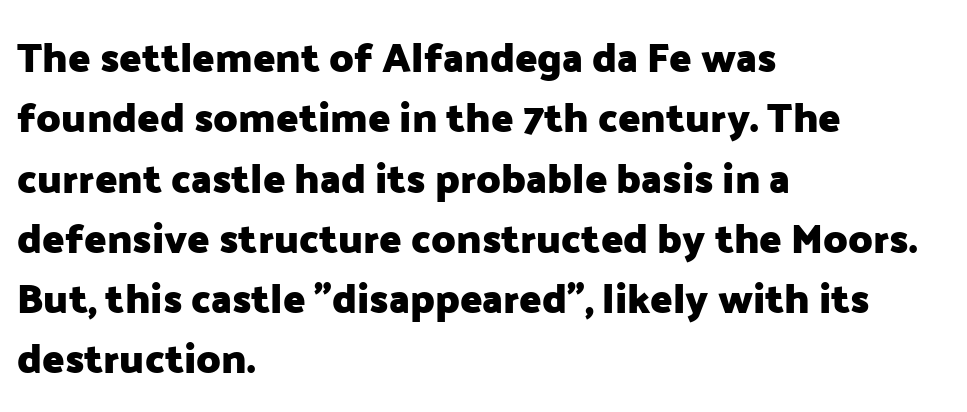
The image shows 41 px heavy sans-serif type, upright; set left-aligned, normal line spacing (1.47x), normal letter spacing, not underlined; low stroke contrast and a medium x-height.
